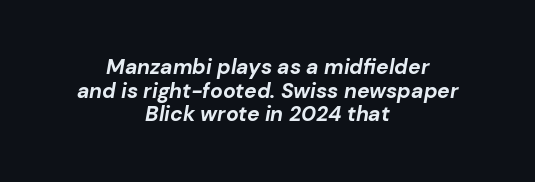
Q: Is the text bold? A: Yes.
Q: Is the text italic (slanted)? A: Yes, it leans right by about 10 degrees.
Q: Is the text underlined? A: No.
Q: How is the paragraph aligned? A: Centered.
Q: Is the spacing between letters normal or unusually wide? A: Normal.
Q: Is the spacing between lines tight, normal or loose? A: Tight.
